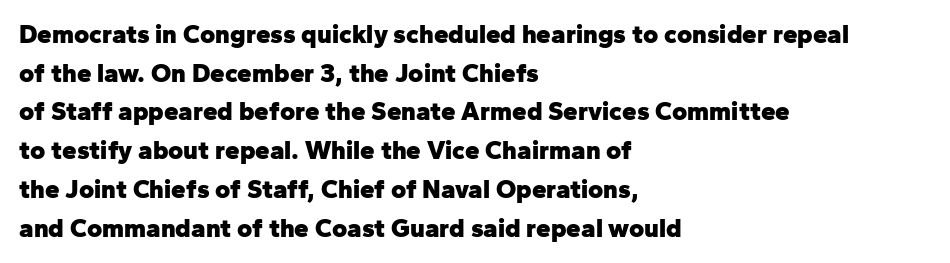
Leading: standard. Glyph-to-glyph distance matches everyday printed text. The face used here has the dense, thick strokes of a bold. These lines stack with their left ends in a neat column.
